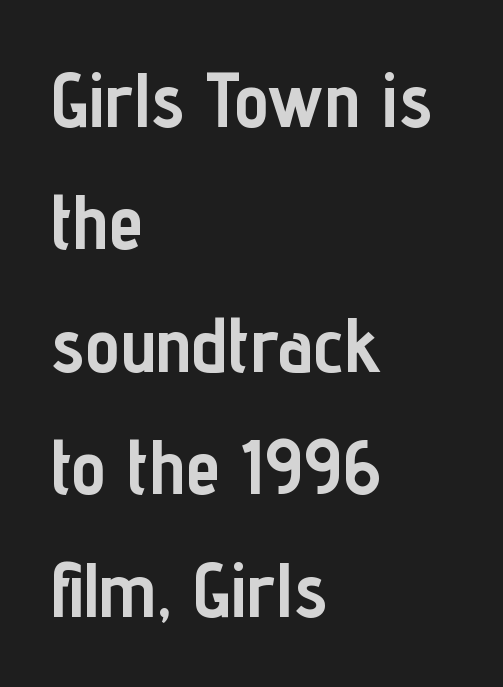
{"serif": "no", "italic": "no", "bold": "yes", "weight": "semibold", "width": "condensed", "stroke_contrast": "low", "x_height": "medium", "monospaced": "no", "underline": "no", "align": "left", "line_spacing": "normal", "line_spacing_ratio": 1.57, "letter_spacing": "normal", "letter_spacing_em": 0.0, "glyph_px": 78}
